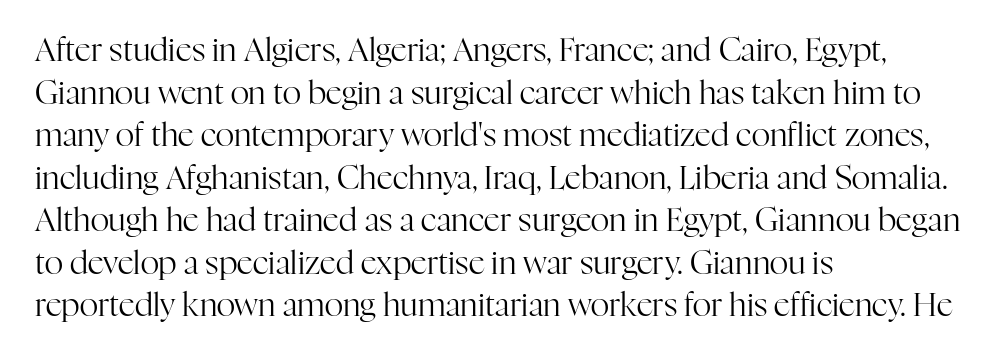
{"serif": "yes", "italic": "no", "bold": "no", "weight": "regular", "width": "normal", "stroke_contrast": "high", "x_height": "medium", "monospaced": "no", "underline": "no", "align": "left", "line_spacing": "normal", "line_spacing_ratio": 1.33, "letter_spacing": "normal", "letter_spacing_em": 0.0, "glyph_px": 32}
